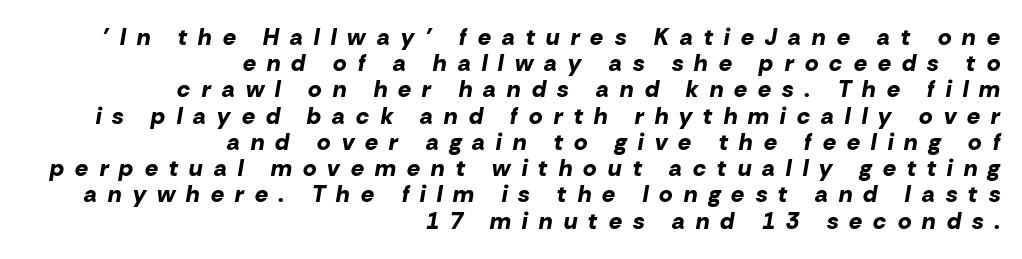
Q: Is the text bold? A: Yes.
Q: Is the text italic (slanted)? A: Yes, it leans right by about 10 degrees.
Q: Is the text underlined? A: No.
Q: How is the paragraph aligned? A: Right-aligned.
Q: Is the spacing between letters normal or unusually wide? A: Unusually wide.
Q: Is the spacing between lines tight, normal or loose? A: Tight.
